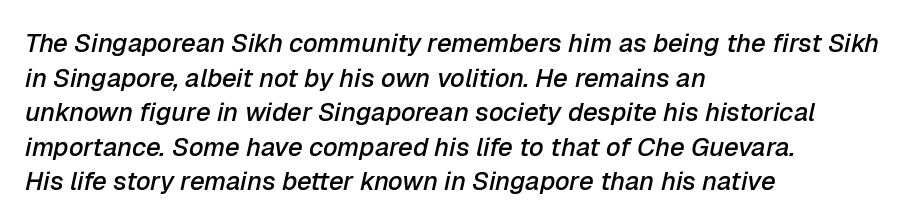
{"italic": "yes", "lean": "right", "slant_degrees": 12, "bold": "semi", "underline": "no", "align": "left", "line_spacing": "normal", "line_spacing_ratio": 1.33, "letter_spacing": "normal", "letter_spacing_em": 0.0, "glyph_px": 26}
